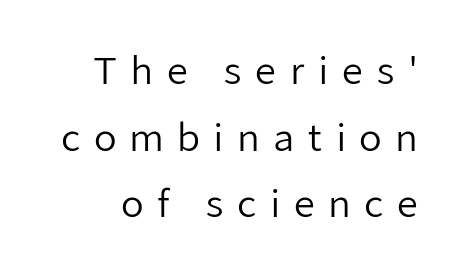
{"serif": "no", "italic": "no", "bold": "no", "weight": "regular", "width": "normal", "stroke_contrast": "low", "x_height": "medium", "monospaced": "no", "underline": "no", "line_spacing_ratio": 1.8, "letter_spacing": "wide", "letter_spacing_em": 0.35, "glyph_px": 37}
